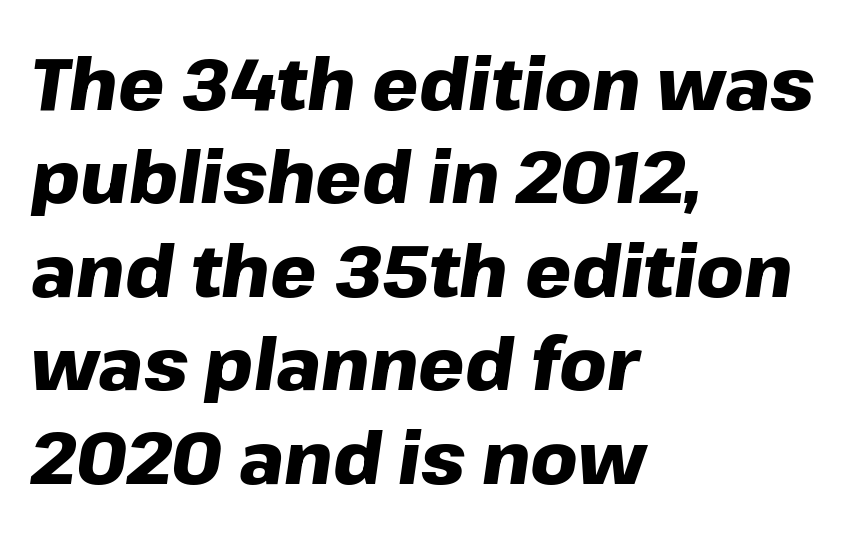
{"italic": "yes", "lean": "right", "slant_degrees": 8, "bold": "yes", "weight": "heavy", "width": "normal", "stroke_contrast": "low", "x_height": "medium", "monospaced": "no", "underline": "no", "align": "left", "line_spacing": "normal", "line_spacing_ratio": 1.28, "letter_spacing": "normal", "letter_spacing_em": 0.0, "glyph_px": 73}
